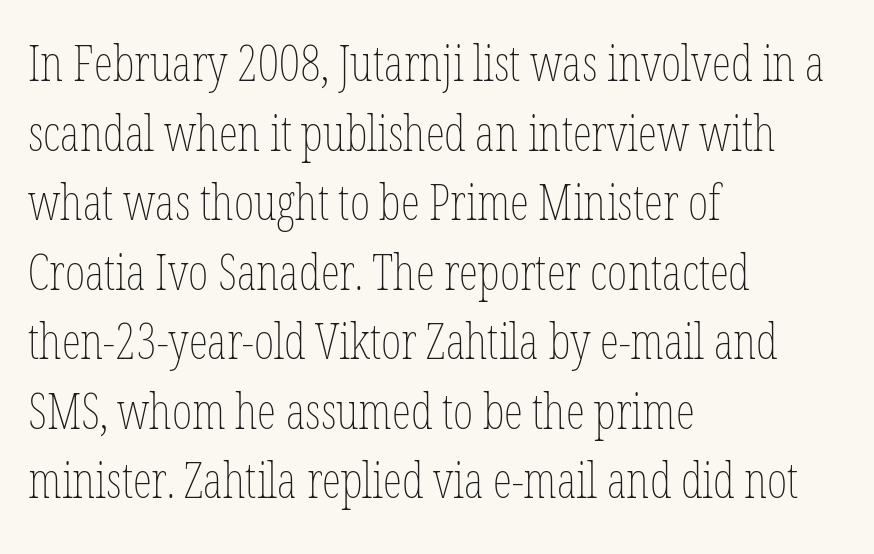
Q: Is the text bold? A: No.
Q: Is the text italic (slanted)? A: No, it is upright.
Q: Is the text underlined? A: No.
Q: How is the paragraph aligned? A: Left-aligned.
Q: Is the spacing between letters normal or unusually wide? A: Normal.
Q: Is the spacing between lines tight, normal or loose? A: Normal.
Q: Width (condensed, normal, or wide)? A: Condensed.
Q: Stroke contrast? A: Low.
Q: x-height? A: Medium.
Q: Monospaced? A: No.
